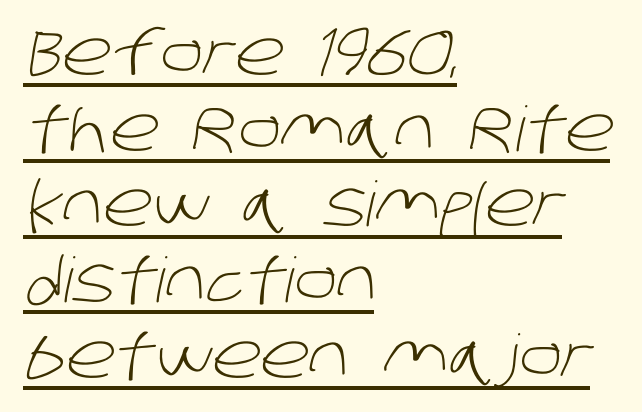
This is sans-serif lettering, the kind often seen on screens and signage. Descenders here cross a horizontal rule under the line. Short and long lines alike share a common starting point at left. Note the varied advance widths — an 'i' is clearly narrower than an 'm'. In terms of letterspacing, this is plain default setting. The weight would be labelled regular, book, light, or lighter still.
